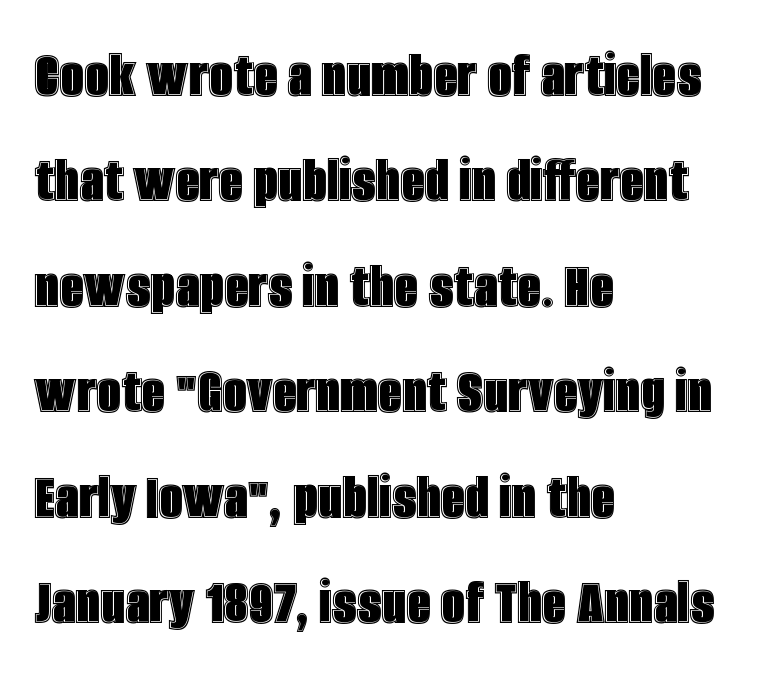
{"italic": "no", "width": "condensed", "x_height": "large", "monospaced": "no", "underline": "no", "align": "left", "line_spacing": "normal", "line_spacing_ratio": 1.55, "letter_spacing": "normal", "letter_spacing_em": 0.0, "glyph_px": 68}
